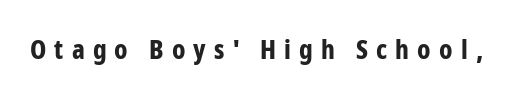
The image shows 27 px bold type, upright; set unusually wide letter spacing (+0.3 em), not underlined.
